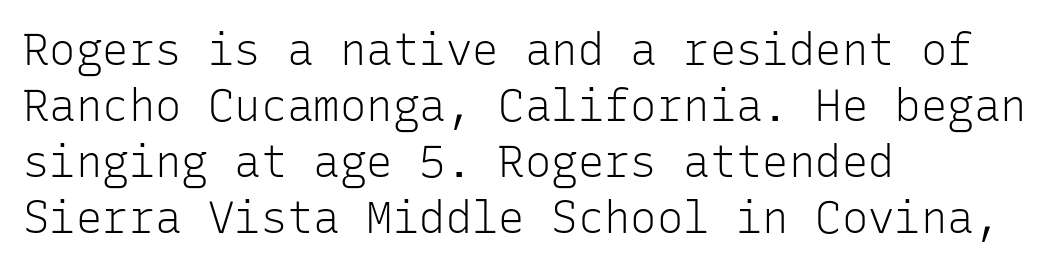
Q: Is the text bold? A: No.
Q: Is the text italic (slanted)? A: No, it is upright.
Q: Is the typeface a serif or a sans-serif typeface? A: Sans-serif.
Q: Is the text underlined? A: No.
Q: How is the paragraph aligned? A: Left-aligned.
Q: Is the spacing between letters normal or unusually wide? A: Normal.
Q: Is the spacing between lines tight, normal or loose? A: Normal.
Q: Width (condensed, normal, or wide)? A: Normal.
Q: Stroke contrast? A: Low.
Q: x-height? A: Medium.
Q: Monospaced? A: Yes.
